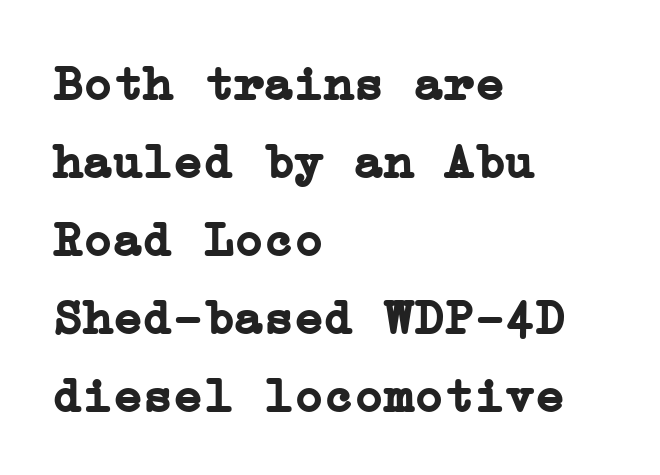
The image shows 50 px semibold serif type, upright; set left-aligned, normal line spacing (1.56x), normal letter spacing, not underlined; low stroke contrast and a medium x-height.
